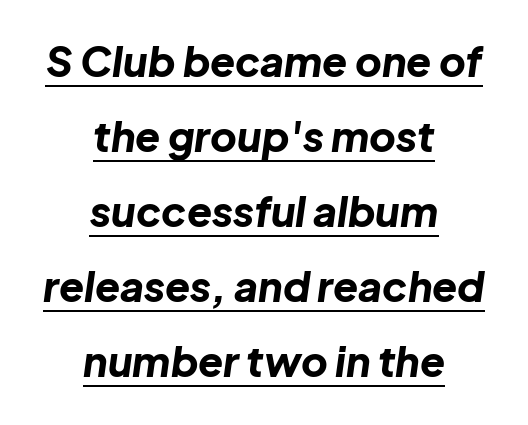
The image shows 41 px bold type, italic (leaning right); set centered, line spacing 1.83x, normal letter spacing, underlined; low stroke contrast and a medium x-height.
